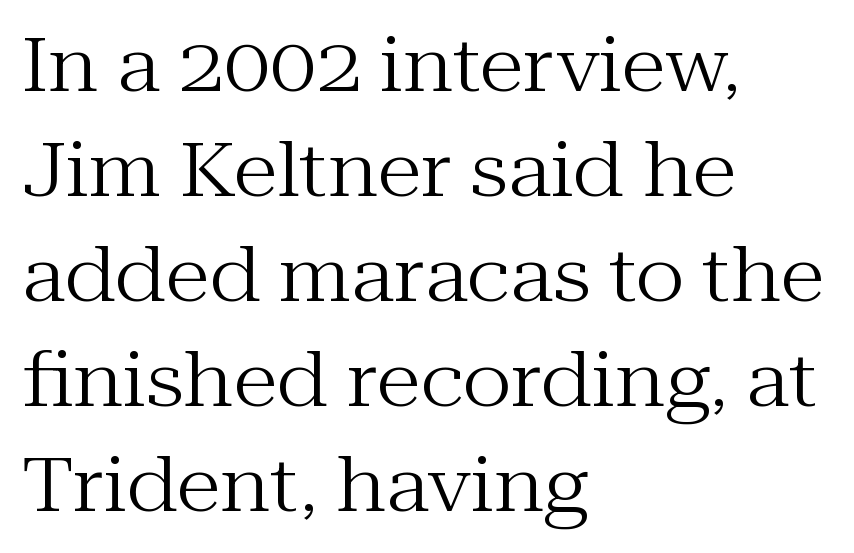
{"serif": "yes", "italic": "no", "bold": "no", "weight": "regular", "width": "normal", "stroke_contrast": "medium", "x_height": "medium", "monospaced": "no", "underline": "no", "align": "left", "line_spacing": "normal", "line_spacing_ratio": 1.42, "letter_spacing": "normal", "letter_spacing_em": 0.0, "glyph_px": 74}
